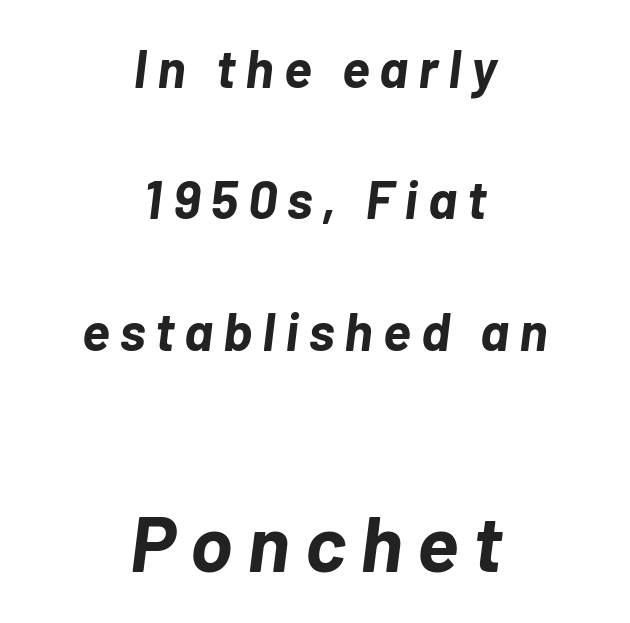
{"italic": "yes", "lean": "right", "slant_degrees": 7, "bold": "yes", "weight": "bold", "width": "normal", "stroke_contrast": "low", "x_height": "medium", "monospaced": "no", "underline": "no", "align": "center", "line_spacing": "loose", "line_spacing_ratio": 2.48, "larger_block": "second", "size_ratio": 1.49, "glyph_px": 79}
